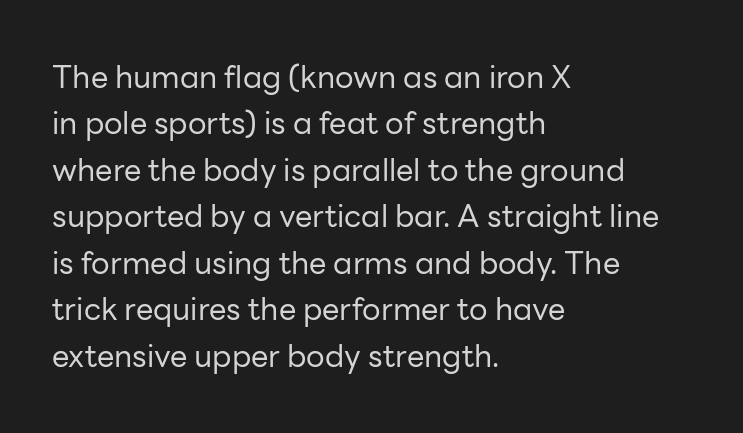
{"serif": "no", "italic": "no", "bold": "no", "weight": "regular", "width": "normal", "stroke_contrast": "low", "x_height": "medium", "monospaced": "no", "underline": "no", "align": "left", "line_spacing": "normal", "line_spacing_ratio": 1.5, "letter_spacing": "normal", "letter_spacing_em": 0.0, "glyph_px": 31}
